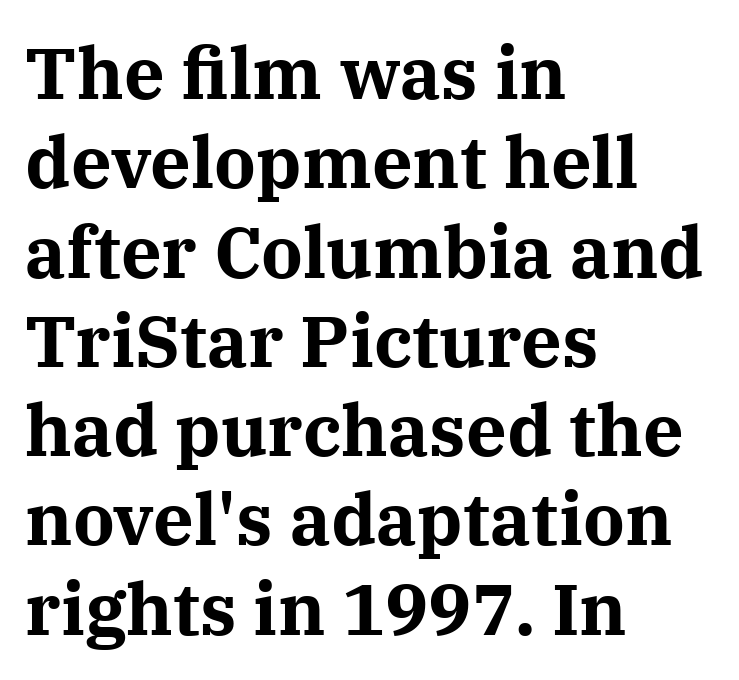
Q: Is the text bold? A: Yes.
Q: Is the text italic (slanted)? A: No, it is upright.
Q: Is the typeface a serif or a sans-serif typeface? A: Serif.
Q: Is the text underlined? A: No.
Q: How is the paragraph aligned? A: Left-aligned.
Q: Is the spacing between letters normal or unusually wide? A: Normal.
Q: Width (condensed, normal, or wide)? A: Normal.
Q: Stroke contrast? A: Medium.
Q: x-height? A: Medium.
Q: Monospaced? A: No.
